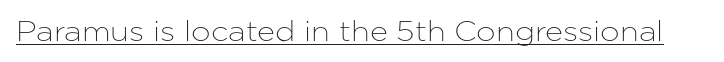
Q: Is the text italic (slanted)? A: No, it is upright.
Q: Is the typeface a serif or a sans-serif typeface? A: Sans-serif.
Q: Is the text underlined? A: Yes.
Q: Is the spacing between letters normal or unusually wide? A: Normal.
Q: Width (condensed, normal, or wide)? A: Normal.
Q: Stroke contrast? A: Low.
Q: x-height? A: Medium.
Q: Monospaced? A: No.
